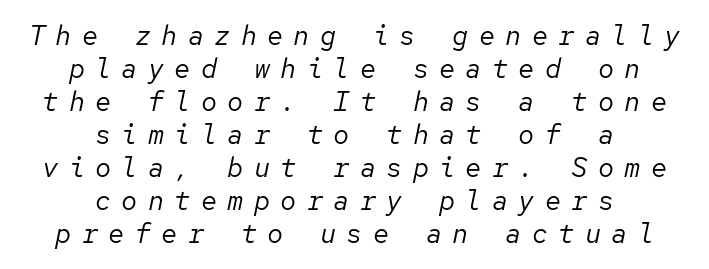
{"italic": "yes", "lean": "right", "slant_degrees": 12, "bold": "no", "underline": "no", "align": "center", "line_spacing_ratio": 1.22, "letter_spacing": "wide", "letter_spacing_em": 0.38, "glyph_px": 27}
